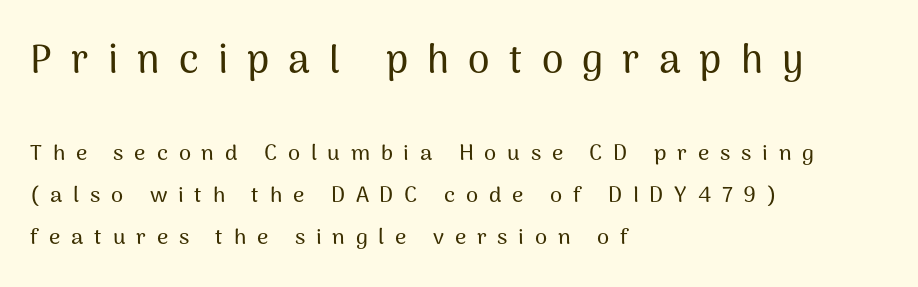
{"serif": "no", "italic": "no", "width": "normal", "stroke_contrast": "medium", "x_height": "medium", "monospaced": "no", "underline": "no", "align": "left", "line_spacing": "loose", "line_spacing_ratio": 1.91, "letter_spacing": "wide", "letter_spacing_em": 0.49, "larger_block": "first", "size_ratio": 1.77, "glyph_px": 39}
